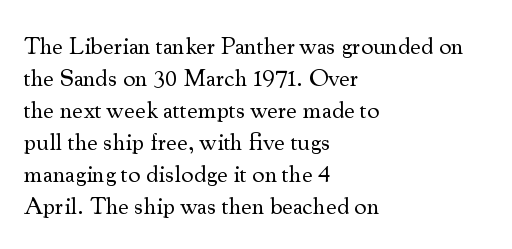
A bare baseline throughout the passage. Does the lettering tilt? It doesn't — this is upright. Leftover space on each line is placed entirely after the last word. Regarding leading, the lines here are spaced in the standard way. Inter-character spacing is left at the font's built-in metrics. Compared with a typical body face, this is equally light or lighter still.
